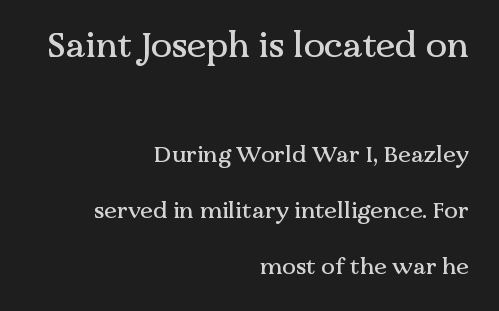
Unlike a clean sans, this face finishes its strokes with serifs. This rendering leaves character spacing at its baseline value. The font's upright variant was chosen for this text. Is this a fixed-width face? No — the glyphs have proportional, varying widths.
